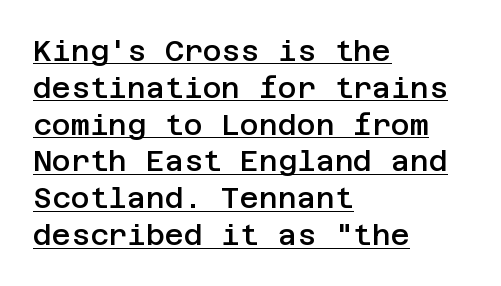
Q: Is the text bold? A: Semi-bold.
Q: Is the text italic (slanted)? A: No, it is upright.
Q: Is the typeface a serif or a sans-serif typeface? A: Sans-serif.
Q: Is the text underlined? A: Yes.
Q: How is the paragraph aligned? A: Left-aligned.
Q: Is the spacing between letters normal or unusually wide? A: Normal.
Q: Is the spacing between lines tight, normal or loose? A: Normal.
Q: Width (condensed, normal, or wide)? A: Normal.
Q: Stroke contrast? A: Low.
Q: x-height? A: Large.
